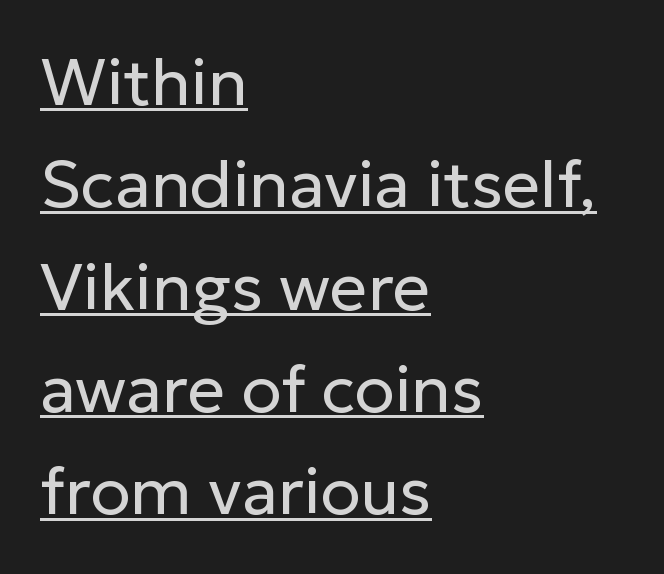
Q: Is the text bold? A: No.
Q: Is the text italic (slanted)? A: No, it is upright.
Q: Is the typeface a serif or a sans-serif typeface? A: Sans-serif.
Q: Is the text underlined? A: Yes.
Q: How is the paragraph aligned? A: Left-aligned.
Q: Is the spacing between letters normal or unusually wide? A: Normal.
Q: Is the spacing between lines tight, normal or loose? A: Normal.
Q: Width (condensed, normal, or wide)? A: Normal.
Q: Stroke contrast? A: Low.
Q: x-height? A: Medium.
Q: Monospaced? A: No.
